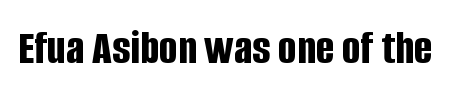
The image shows 49 px bold, condensed sans-serif type, upright; set normal letter spacing, not underlined; low stroke contrast and a large x-height.
